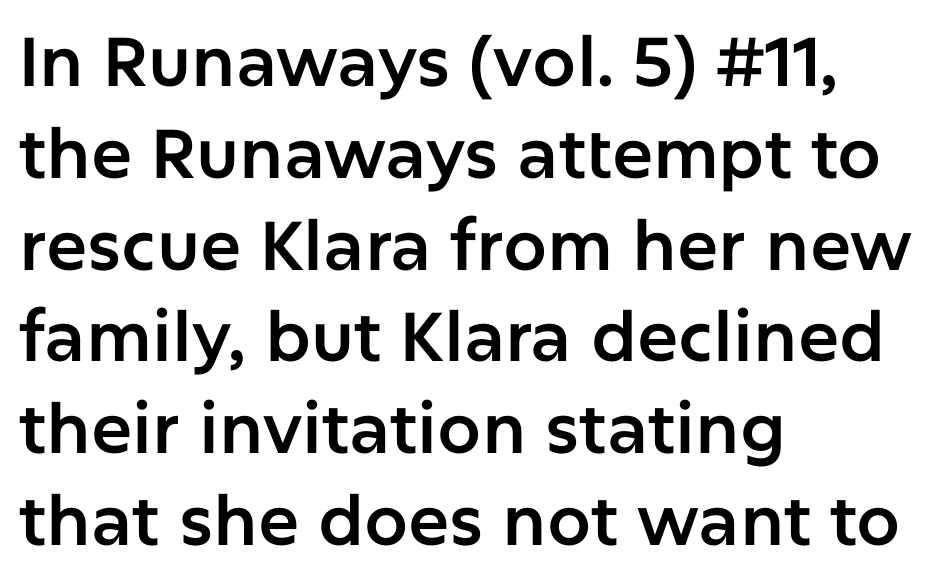
In terms of posture, this sample is upright. Each new line begins a customary step beneath the previous one. The rendering shows plain stroke endings on the letterforms — a sans-serif design. The letters advance in unequal steps, a hallmark of proportional type.
